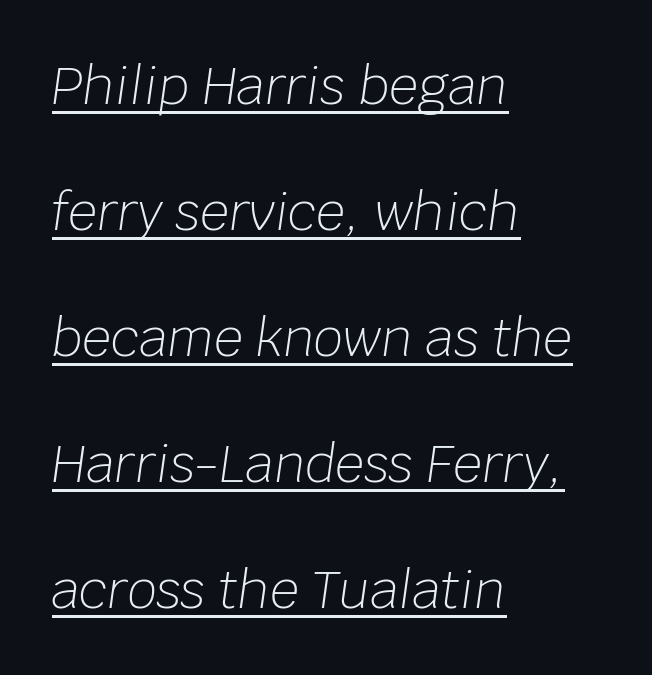
{"italic": "yes", "lean": "right", "slant_degrees": 8, "bold": "no", "weight": "light", "width": "normal", "stroke_contrast": "low", "x_height": "large", "monospaced": "no", "underline": "yes", "align": "left", "line_spacing": "loose", "line_spacing_ratio": 2.47, "letter_spacing": "normal", "letter_spacing_em": 0.0, "glyph_px": 51}
